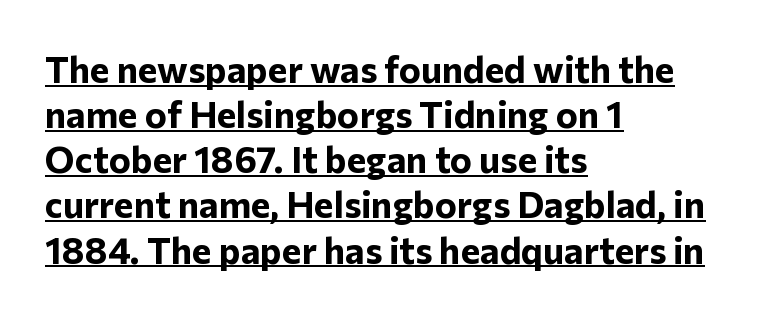
The image shows 37 px bold sans-serif type, upright; set left-aligned, line spacing 1.22x, normal letter spacing, underlined; low stroke contrast and a medium x-height.
